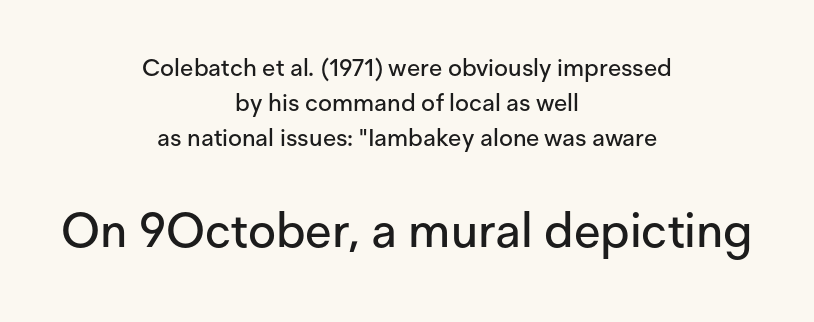
{"serif": "no", "italic": "no", "width": "normal", "stroke_contrast": "low", "x_height": "medium", "monospaced": "no", "underline": "no", "align": "center", "line_spacing": "normal", "line_spacing_ratio": 1.45, "letter_spacing": "normal", "letter_spacing_em": 0.0, "larger_block": "second", "size_ratio": 2.0, "glyph_px": 48}
